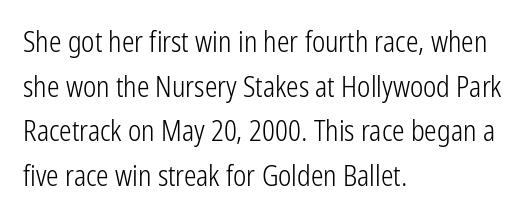
The image shows 28 px light, condensed sans-serif type, upright; set left-aligned, normal line spacing (1.59x), normal letter spacing, not underlined; low stroke contrast and a medium x-height.
